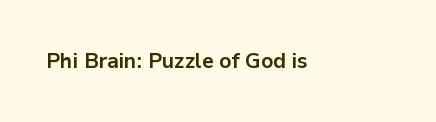
The letterforms sit shoulder to shoulder at normal distance. These lines were composed using upright roman letters. Check the space under the baseline: it is left empty. The sample has been set heavy, in full bold.
